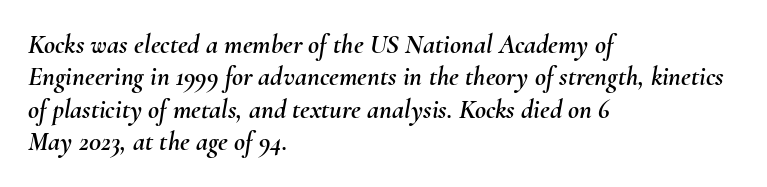
Q: Is the text italic (slanted)? A: Yes, it leans right by about 10 degrees.
Q: Is the text underlined? A: No.
Q: How is the paragraph aligned? A: Left-aligned.
Q: Is the spacing between letters normal or unusually wide? A: Normal.
